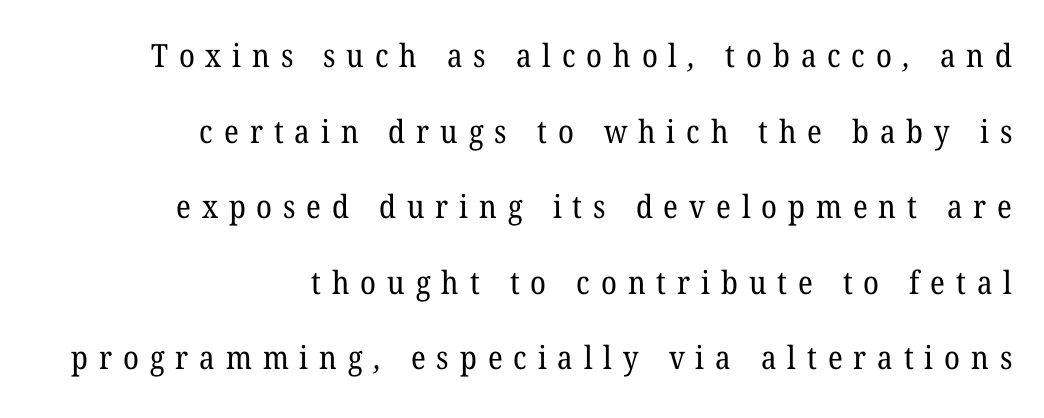
{"serif": "yes", "bold": "no", "weight": "regular", "width": "normal", "stroke_contrast": "low", "x_height": "medium", "monospaced": "no", "underline": "no", "align": "right", "line_spacing": "loose", "line_spacing_ratio": 2.36, "letter_spacing": "wide", "letter_spacing_em": 0.34, "glyph_px": 32}
